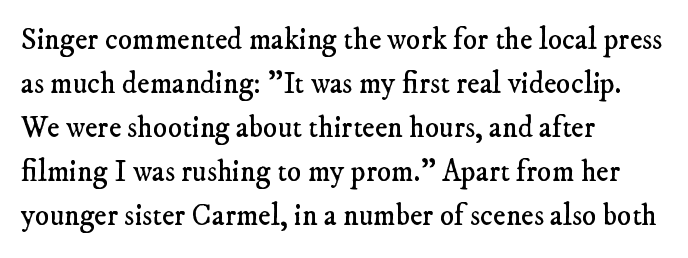
Q: Is the text bold? A: No.
Q: Is the typeface a serif or a sans-serif typeface? A: Serif.
Q: Is the text underlined? A: No.
Q: How is the paragraph aligned? A: Left-aligned.
Q: Is the spacing between letters normal or unusually wide? A: Normal.
Q: Is the spacing between lines tight, normal or loose? A: Normal.
Q: Width (condensed, normal, or wide)? A: Normal.
Q: Stroke contrast? A: Low.
Q: x-height? A: Small.
Q: Monospaced? A: No.
